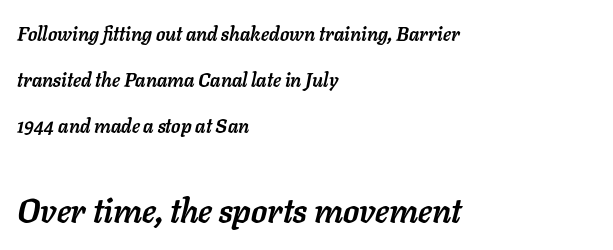
Summary of weight: heavy, a full bold. These lines keep a tight, regular rhythm from letter to letter. Any mark beneath the type? The region is blank. Think of a printed novel: that variable character pitch is what you see here.
